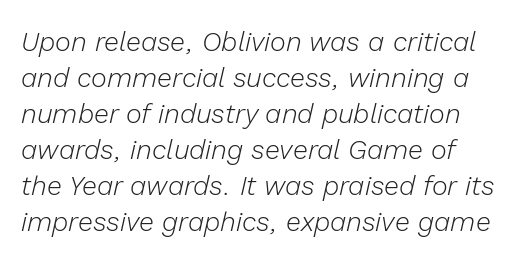
{"italic": "yes", "lean": "right", "slant_degrees": 13, "bold": "no", "underline": "no", "line_spacing": "normal", "line_spacing_ratio": 1.33, "letter_spacing": "normal", "letter_spacing_em": 0.0, "glyph_px": 27}
